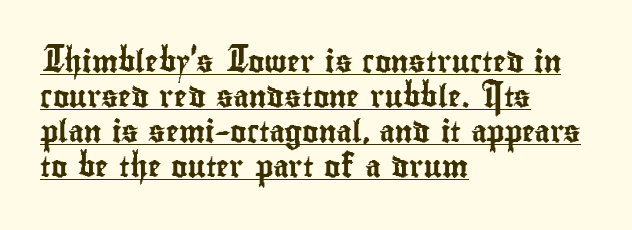
Q: Is the text italic (slanted)? A: No, it is upright.
Q: Is the text underlined? A: Yes.
Q: How is the paragraph aligned? A: Left-aligned.
Q: Is the spacing between letters normal or unusually wide? A: Normal.
Q: Is the spacing between lines tight, normal or loose? A: Normal.
